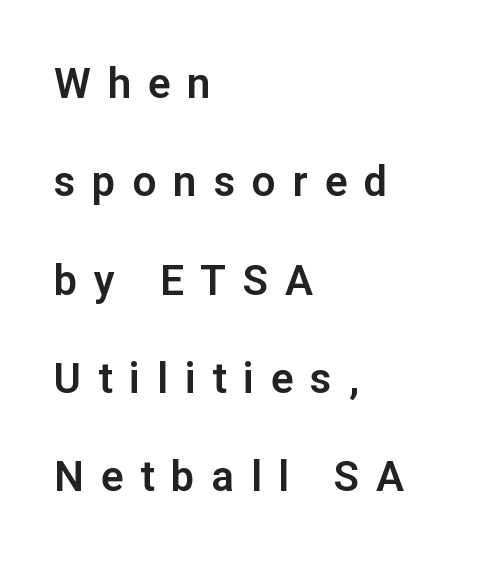
The image shows 42 px sans-serif type, upright; set left-aligned, loose line spacing (2.34x), unusually wide letter spacing (+0.4 em), not underlined; low stroke contrast and a medium x-height.
